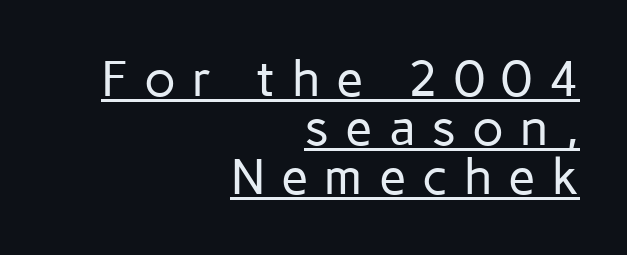
{"serif": "no", "italic": "no", "bold": "no", "weight": "regular", "width": "normal", "stroke_contrast": "low", "x_height": "medium", "monospaced": "no", "underline": "yes", "align": "right", "line_spacing": "tight", "line_spacing_ratio": 0.98, "letter_spacing": "wide", "letter_spacing_em": 0.32, "glyph_px": 50}
